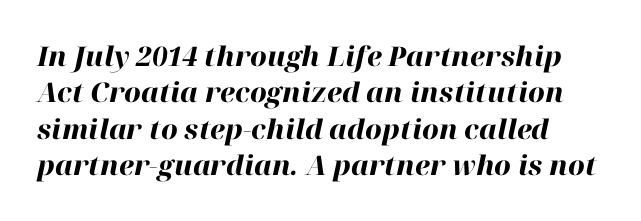
Q: Is the text bold? A: Yes.
Q: Is the text italic (slanted)? A: Yes, it leans right by about 12 degrees.
Q: Is the text underlined? A: No.
Q: Is the spacing between letters normal or unusually wide? A: Normal.
Q: Is the spacing between lines tight, normal or loose? A: Normal.
